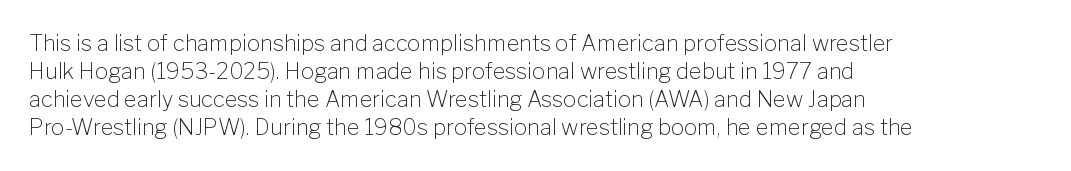
Normally led — the rows are evenly, conventionally spaced. Underlining? Definitely not there. The axis of the letterforms is exactly vertical. The passage is arranged the way most books set body copy — flush left. Default kerning and tracking; the words read as compact shapes.
